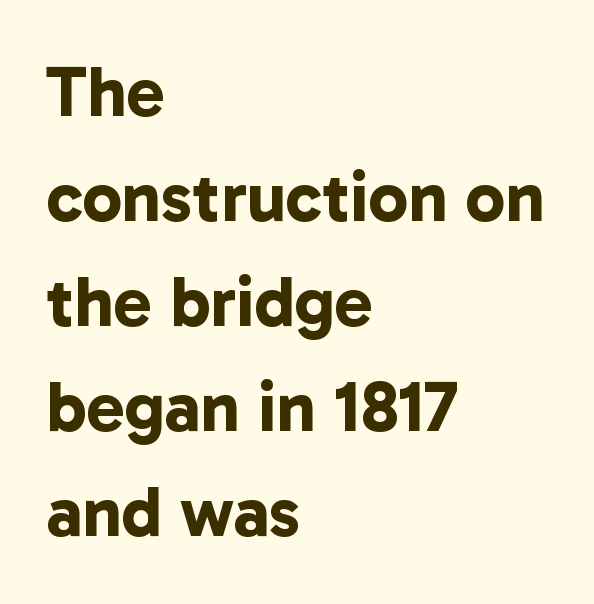
{"serif": "no", "bold": "yes", "weight": "bold", "width": "normal", "stroke_contrast": "low", "x_height": "medium", "monospaced": "no", "underline": "no", "align": "left", "line_spacing": "normal", "line_spacing_ratio": 1.48, "letter_spacing": "normal", "letter_spacing_em": 0.0, "glyph_px": 71}
